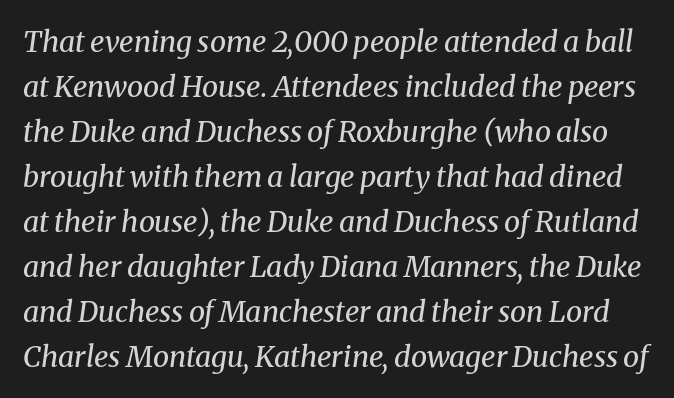
The image shows 29 px regular-weight serif type, italic (leaning right); set normal line spacing (1.55x), normal letter spacing, not underlined; medium stroke contrast and a medium x-height.
